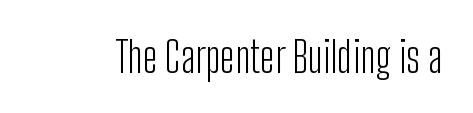
The image shows 42 px light, condensed sans-serif type, upright; set normal letter spacing, not underlined; low stroke contrast and a medium x-height.
